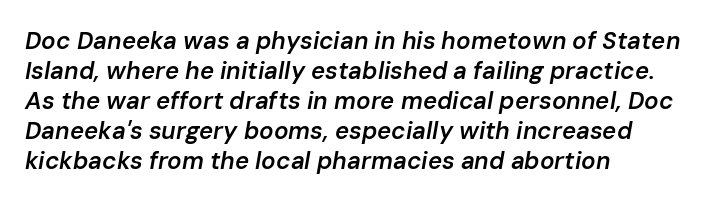
The image shows 24 px text type, italic (leaning right); set left-aligned, normal line spacing (1.25x), normal letter spacing, not underlined.
